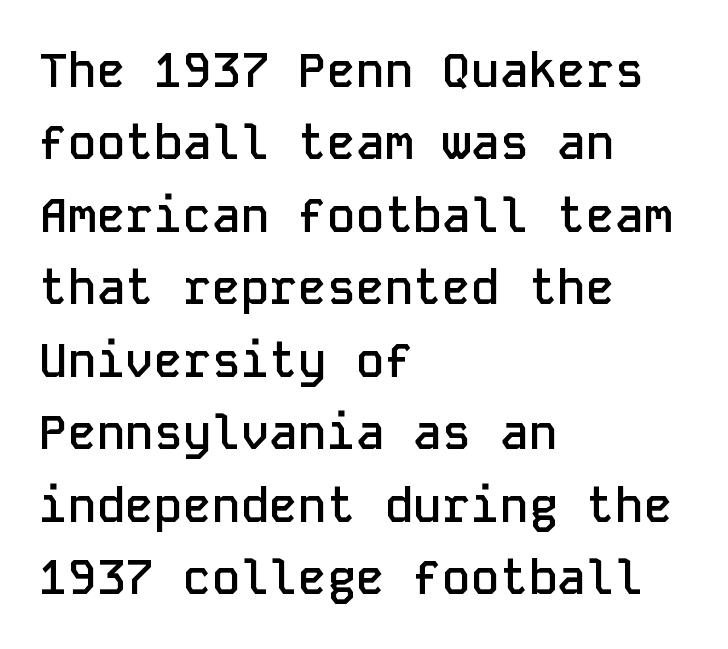
{"serif": "no", "italic": "no", "bold": "semi", "weight": "semibold", "width": "normal", "stroke_contrast": "low", "x_height": "medium", "monospaced": "yes", "underline": "no", "align": "left", "line_spacing": "normal", "line_spacing_ratio": 1.51, "letter_spacing": "normal", "letter_spacing_em": 0.0, "glyph_px": 48}
